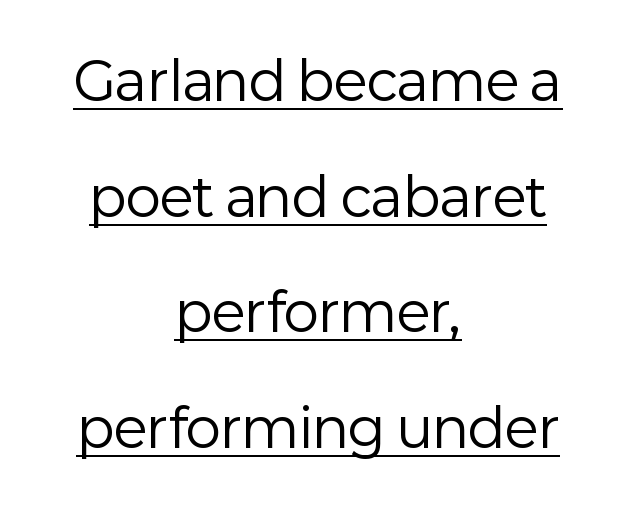
Q: Is the text bold? A: No.
Q: Is the text italic (slanted)? A: No, it is upright.
Q: Is the typeface a serif or a sans-serif typeface? A: Sans-serif.
Q: Is the text underlined? A: Yes.
Q: How is the paragraph aligned? A: Centered.
Q: Is the spacing between letters normal or unusually wide? A: Normal.
Q: Is the spacing between lines tight, normal or loose? A: Loose.
Q: Width (condensed, normal, or wide)? A: Normal.
Q: Stroke contrast? A: Low.
Q: x-height? A: Medium.
Q: Monospaced? A: No.
